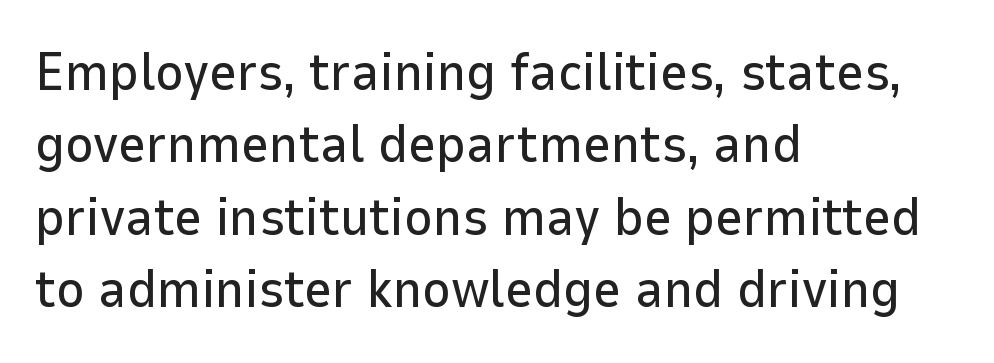
The image shows 54 px sans-serif type, upright; set left-aligned, normal line spacing (1.34x), normal letter spacing, not underlined; low stroke contrast and a medium x-height.
